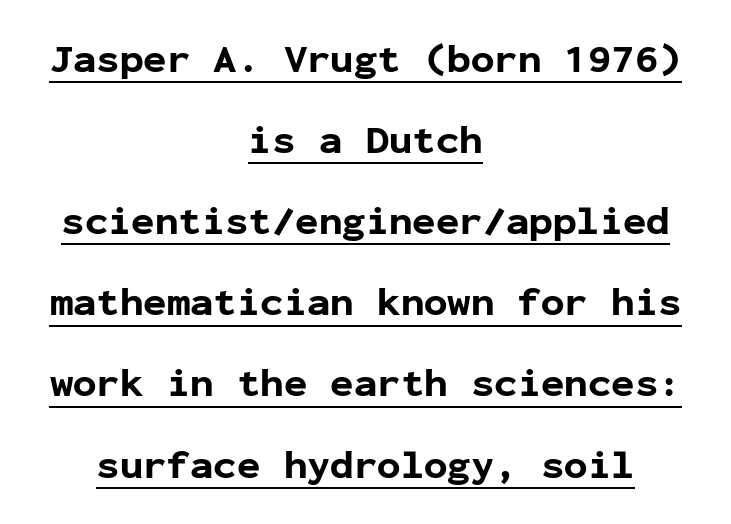
Q: Is the text bold? A: Yes.
Q: Is the text italic (slanted)? A: No, it is upright.
Q: Is the typeface a serif or a sans-serif typeface? A: Sans-serif.
Q: Is the text underlined? A: Yes.
Q: How is the paragraph aligned? A: Centered.
Q: Is the spacing between letters normal or unusually wide? A: Normal.
Q: Is the spacing between lines tight, normal or loose? A: Loose.
Q: Width (condensed, normal, or wide)? A: Normal.
Q: Stroke contrast? A: Low.
Q: x-height? A: Medium.
Q: Monospaced? A: Yes.
